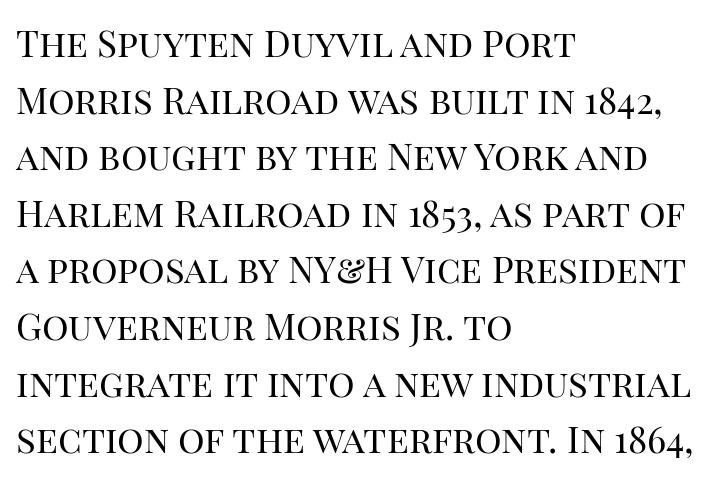
{"serif": "yes", "italic": "no", "bold": "no", "weight": "regular", "width": "normal", "stroke_contrast": "high", "x_height": "large", "monospaced": "no", "underline": "no", "align": "left", "line_spacing": "normal", "line_spacing_ratio": 1.53, "letter_spacing": "normal", "letter_spacing_em": 0.0, "glyph_px": 37}
